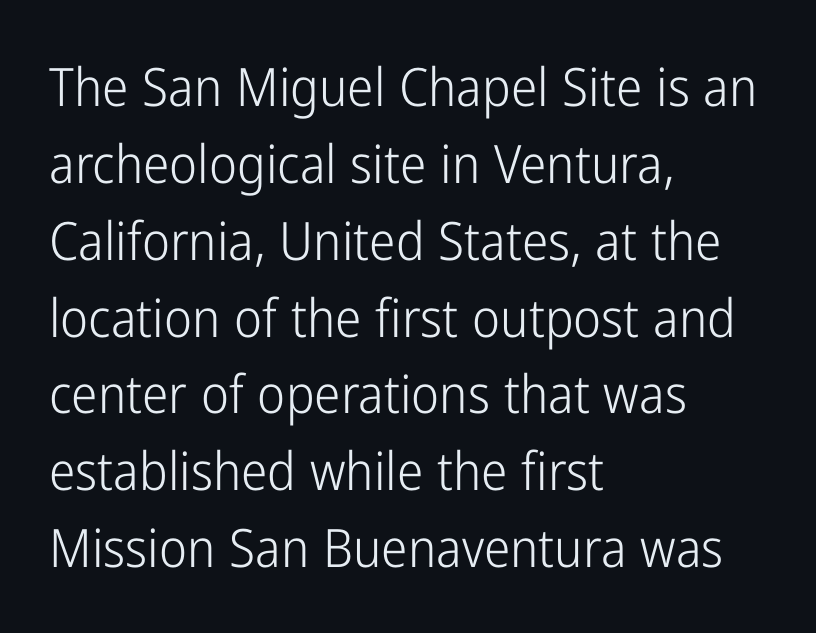
Underline: absent. The line-height multiplier appears to be the usual default. The weight would be labelled regular, book, light, or lighter still. The lettering stays uniformly vertical, giving the passage a roman look. This sample has the flowing, uneven cadence of proportional lettering. Spacing between characters is what you'd get straight out of the box.
